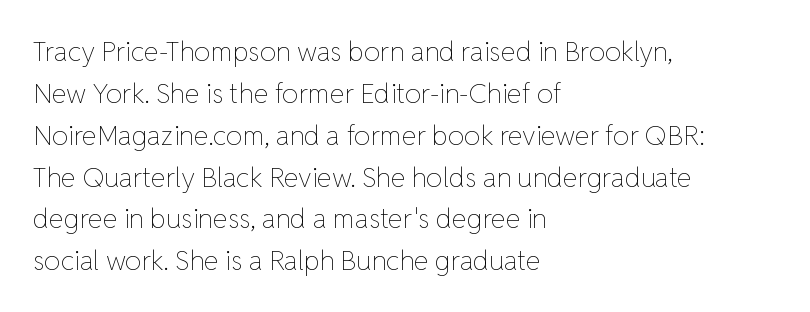
Q: Is the text bold? A: No.
Q: Is the text italic (slanted)? A: No, it is upright.
Q: Is the text underlined? A: No.
Q: How is the paragraph aligned? A: Left-aligned.
Q: Is the spacing between letters normal or unusually wide? A: Normal.
Q: Is the spacing between lines tight, normal or loose? A: Normal.
